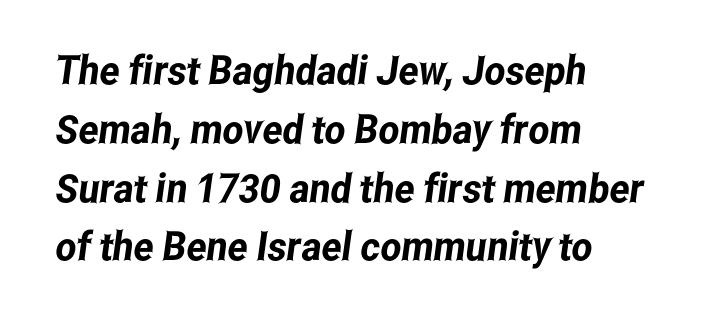
Q: Is the typeface a serif or a sans-serif typeface? A: Sans-serif.
Q: Is the text underlined? A: No.
Q: How is the paragraph aligned? A: Left-aligned.
Q: Is the spacing between letters normal or unusually wide? A: Normal.
Q: Is the spacing between lines tight, normal or loose? A: Normal.
Q: Width (condensed, normal, or wide)? A: Condensed.
Q: Stroke contrast? A: Low.
Q: x-height? A: Medium.
Q: Monospaced? A: No.
